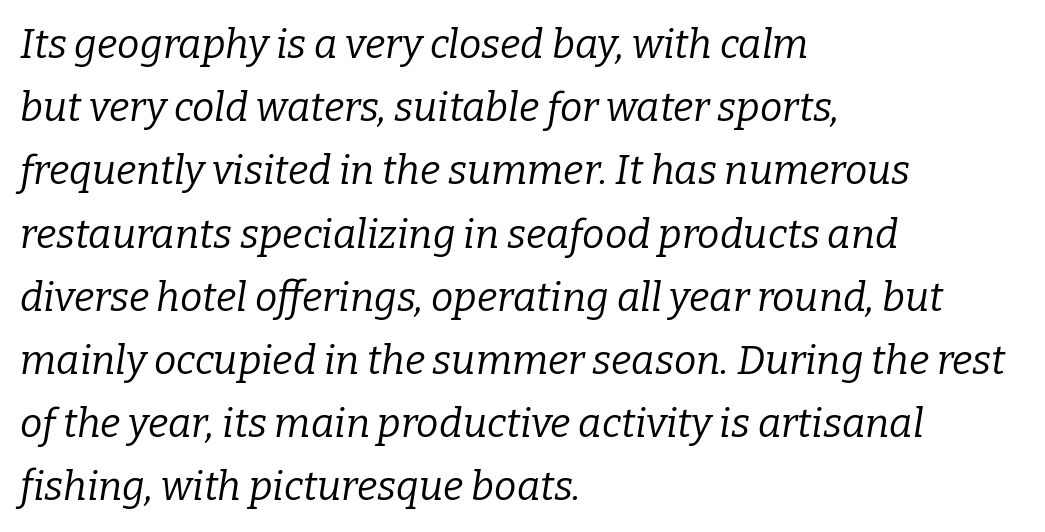
Q: Is the text bold? A: No.
Q: Is the text italic (slanted)? A: Yes, it leans right by about 9 degrees.
Q: Is the typeface a serif or a sans-serif typeface? A: Serif.
Q: Is the text underlined? A: No.
Q: How is the paragraph aligned? A: Left-aligned.
Q: Is the spacing between letters normal or unusually wide? A: Normal.
Q: Is the spacing between lines tight, normal or loose? A: Normal.
Q: Width (condensed, normal, or wide)? A: Normal.
Q: Stroke contrast? A: Low.
Q: x-height? A: Medium.
Q: Monospaced? A: No.
